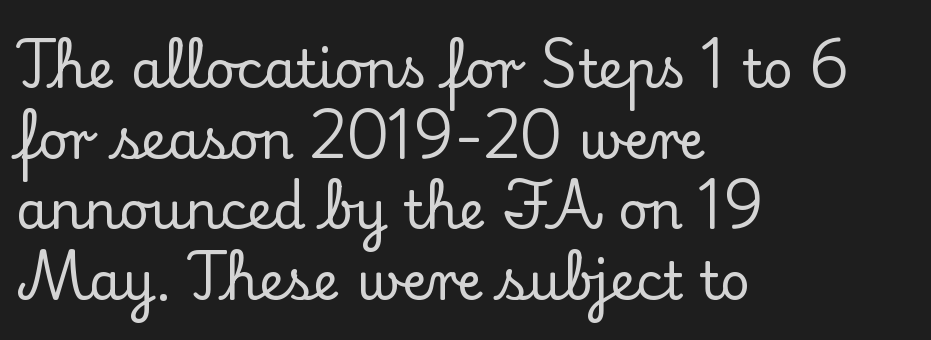
{"serif": "yes", "italic": "no", "width": "normal", "stroke_contrast": "low", "x_height": "small", "monospaced": "no", "underline": "no", "align": "left", "line_spacing": "normal", "line_spacing_ratio": 1.36, "letter_spacing": "normal", "letter_spacing_em": 0.0, "glyph_px": 52}
